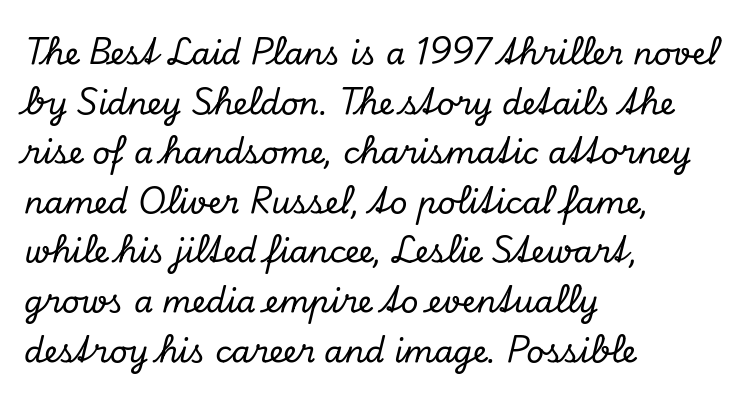
Q: Is the text italic (slanted)? A: Yes, it leans right by about 13 degrees.
Q: Is the typeface a serif or a sans-serif typeface? A: Serif.
Q: Is the text underlined? A: No.
Q: How is the paragraph aligned? A: Left-aligned.
Q: Is the spacing between letters normal or unusually wide? A: Normal.
Q: Is the spacing between lines tight, normal or loose? A: Normal.
Q: Width (condensed, normal, or wide)? A: Normal.
Q: Stroke contrast? A: Low.
Q: x-height? A: Small.
Q: Monospaced? A: No.
